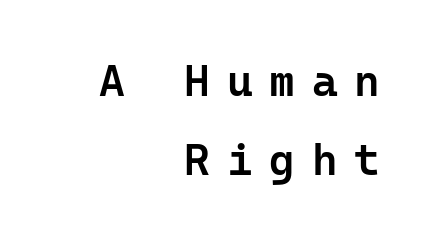
The image shows 44 px semibold sans-serif type, upright; set right-aligned, line spacing 1.79x, unusually wide letter spacing (+0.38 em), not underlined; low stroke contrast and a medium x-height.
